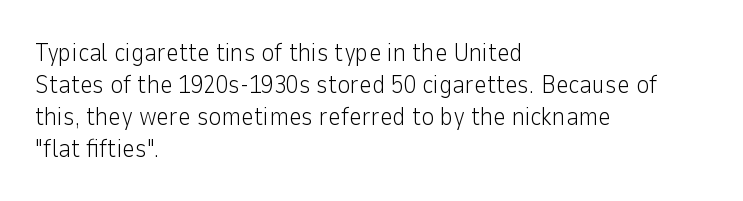
Q: Is the text bold? A: No.
Q: Is the text italic (slanted)? A: No, it is upright.
Q: Is the text underlined? A: No.
Q: How is the paragraph aligned? A: Left-aligned.
Q: Is the spacing between letters normal or unusually wide? A: Normal.
Q: Is the spacing between lines tight, normal or loose? A: Normal.
